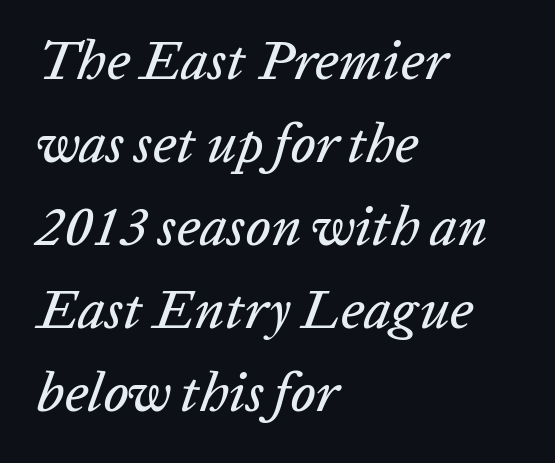
The image shows 55 px text type, italic (leaning right); set left-aligned, normal line spacing (1.51x), normal letter spacing, not underlined; low stroke contrast and a medium x-height.
